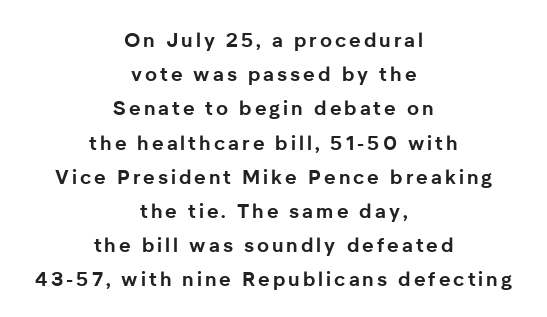
The image shows 20 px bold type, upright; set centered, line spacing 1.71x, not underlined.
